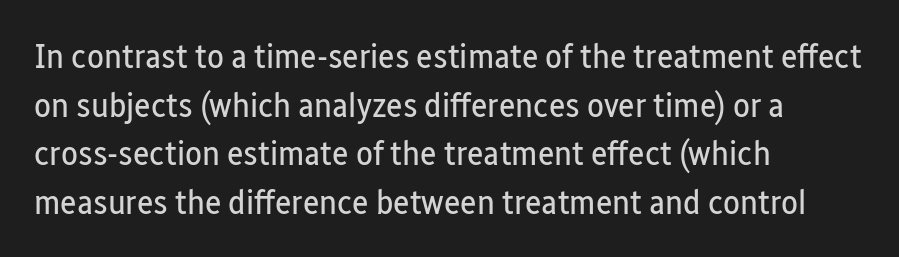
Style check: upright. There is no visible air inserted between adjacent glyphs. The foot of each line stays bare and open. The letters carry no serifs — their stems end cleanly without finishing strokes.
